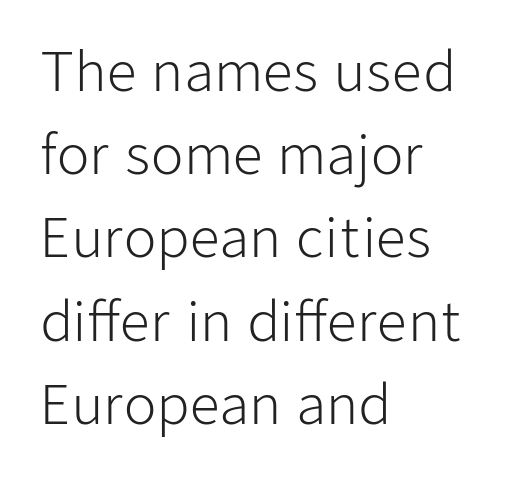
The image shows 53 px light sans-serif type, upright; set left-aligned, normal line spacing (1.57x), normal letter spacing, not underlined; low stroke contrast and a medium x-height.
